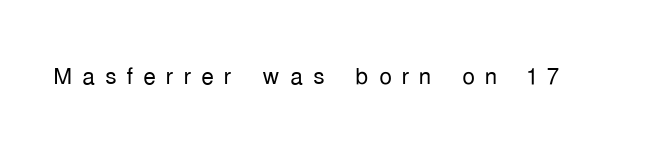
The image shows 32 px light, condensed sans-serif type, upright; set unusually wide letter spacing (+0.3 em), not underlined; low stroke contrast and a medium x-height.
